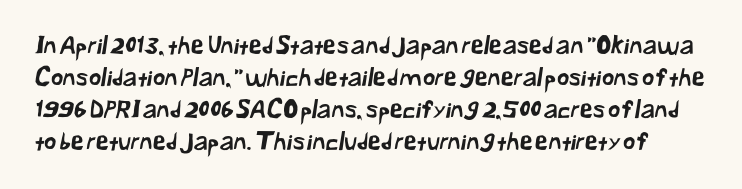
The image shows 24 px text type; set normal line spacing (1.33x), normal letter spacing, not underlined.
